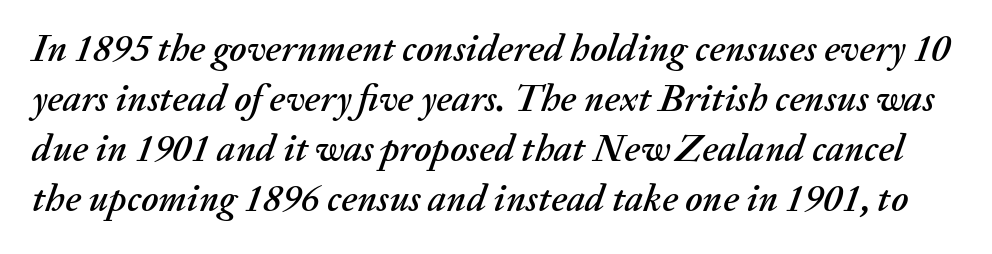
The image shows 38 px text type, italic (leaning right); set normal line spacing (1.32x), normal letter spacing, not underlined; medium stroke contrast and a medium x-height.
